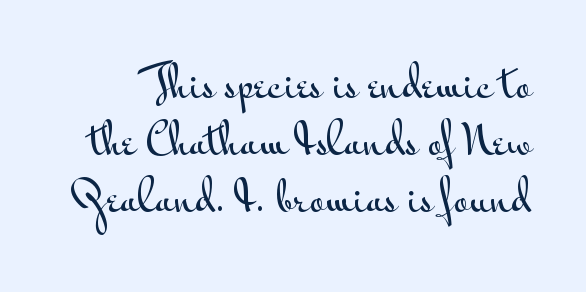
{"serif": "no", "width": "wide", "stroke_contrast": "medium", "x_height": "small", "monospaced": "no", "underline": "no", "line_spacing": "normal", "line_spacing_ratio": 1.39, "letter_spacing": "normal", "letter_spacing_em": 0.0, "glyph_px": 41}
